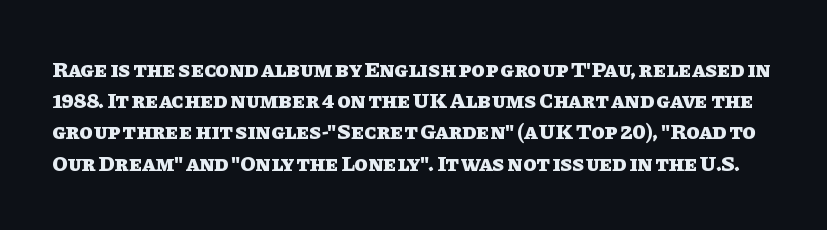
Q: Is the text bold? A: Yes.
Q: Is the text italic (slanted)? A: No, it is upright.
Q: Is the text underlined? A: No.
Q: Is the spacing between letters normal or unusually wide? A: Normal.
Q: Is the spacing between lines tight, normal or loose? A: Normal.
